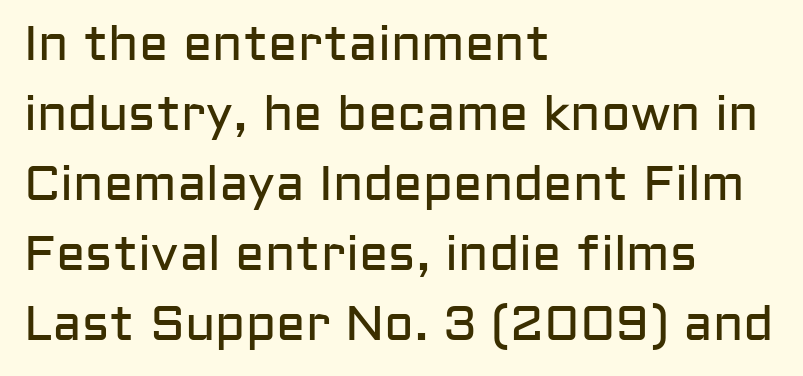
This block has exactly the height ordinary leading produces. The lettering holds an erect, upright posture throughout. The cut favours lightness, reaching ordinary text weight at its darkest. Each line starts at the same left margin while the right side varies. This sample has the flowing, uneven cadence of proportional lettering.
